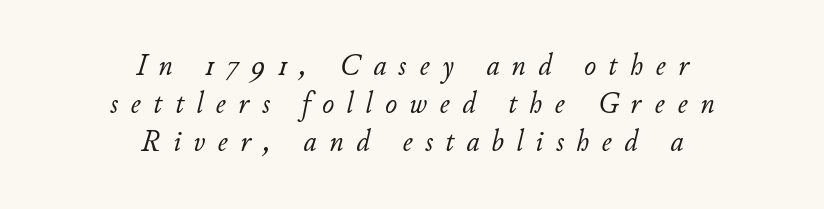
Do the characters align in a grid? No, the font is proportional. Is the stroke heavy? The answer is a plain regular-or-lighter. Visually the block forms a symmetrical silhouette, jagged on both flanks. Between one letter and the next there's a generous, obvious gap. Honestly, there is no underline to notice here at all.
